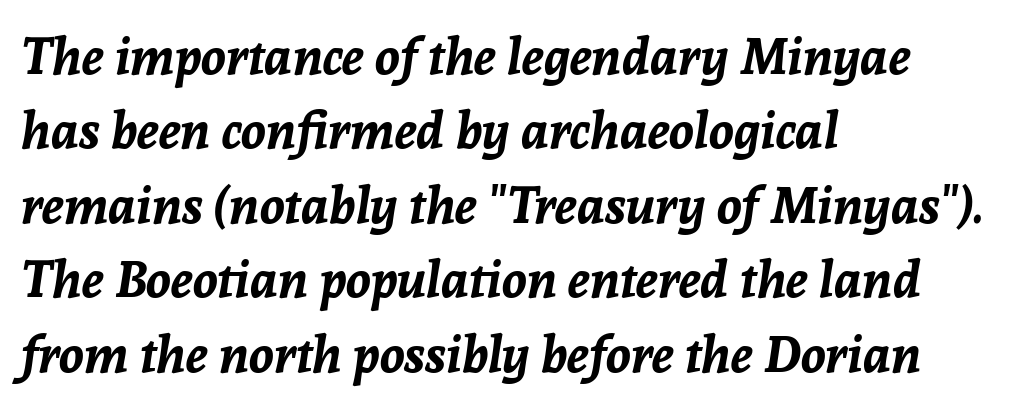
There is no visible air inserted between adjacent glyphs. Compared with an ordinary text face, these strokes are far heavier — a full bold. Horizontal bands of white between lines are of average thickness. Visually the block forms a straight wall on the left and a jagged coastline on the right. The letters advance in unequal steps, a hallmark of proportional type. Underline: absent.
